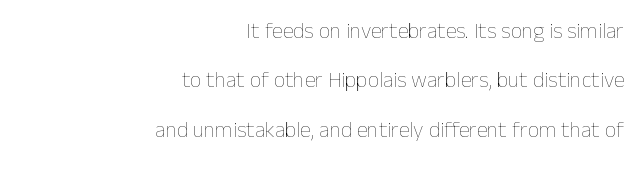
{"italic": "no", "bold": "no", "underline": "no", "align": "right", "line_spacing": "loose", "line_spacing_ratio": 2.24, "letter_spacing": "normal", "letter_spacing_em": 0.0, "glyph_px": 22}
